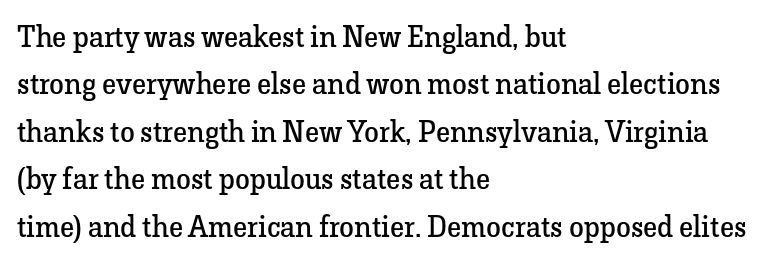
A typesetter would mark this as roman, not italic. Glyph-to-glyph distance matches everyday printed text. No letter is thick-stroked: the sample isn't bold. Vertical spacing — default.
